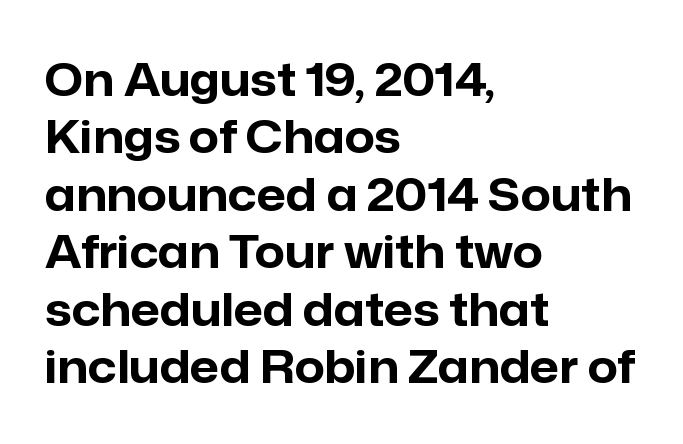
{"serif": "no", "italic": "no", "bold": "yes", "weight": "bold", "width": "normal", "stroke_contrast": "low", "x_height": "medium", "monospaced": "no", "underline": "no", "align": "left", "line_spacing": "normal", "line_spacing_ratio": 1.25, "letter_spacing": "normal", "letter_spacing_em": 0.0, "glyph_px": 46}
